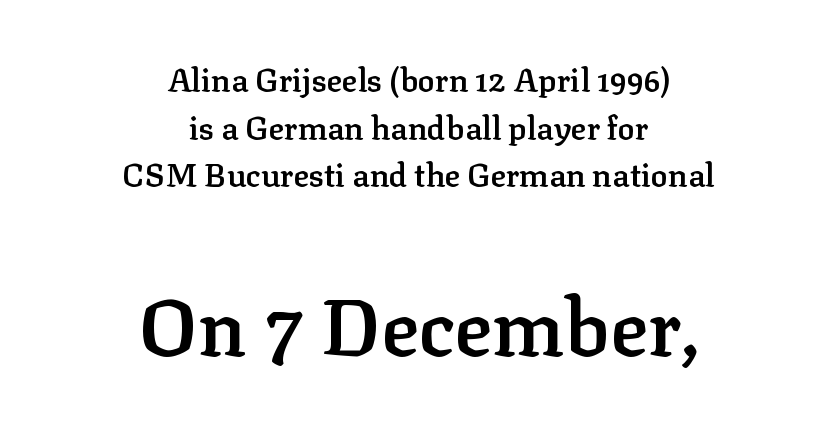
Honestly, there is no underline to notice here at all. Does the copy run flush right? No — it is centered line by line. The vertical gap from one line to the next is medium. The letterforms sit shoulder to shoulder at normal distance.
